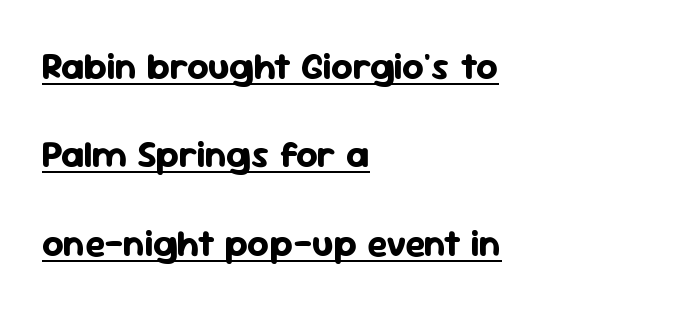
Nope, not italic — everything's standing straight. These lines are composed in type without serifs. Interline gaps are noticeably wide in this sample. Underlined type.
